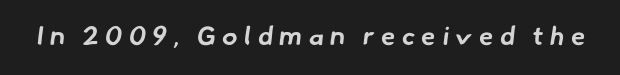
The image shows 26 px bold type; set unusually wide letter spacing (+0.25 em), not underlined.
